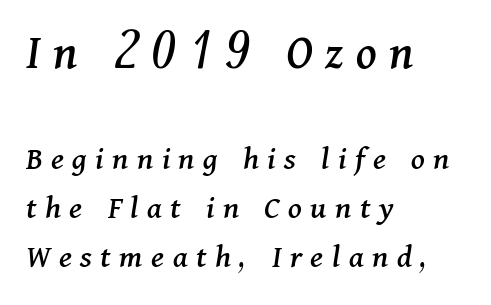
The image shows 51 px serif type, italic (leaning right); set left-aligned, normal line spacing (1.45x), unusually wide letter spacing (+0.25 em), not underlined; the first (top) block is 1.5x larger; medium stroke contrast and a medium x-height.
